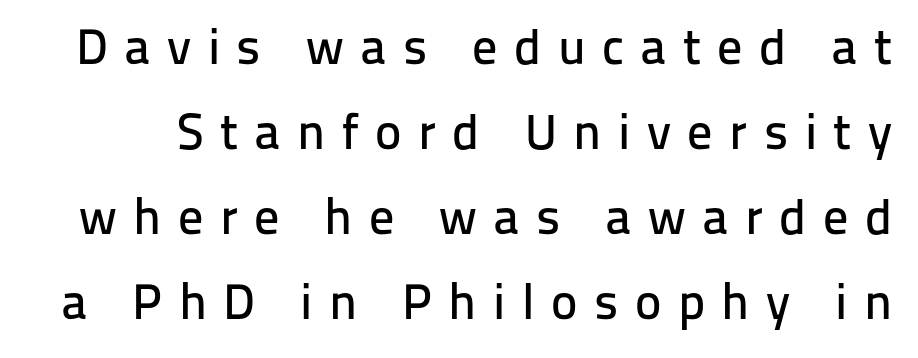
Q: Is the text italic (slanted)? A: No, it is upright.
Q: Is the typeface a serif or a sans-serif typeface? A: Sans-serif.
Q: Is the text underlined? A: No.
Q: Is the spacing between letters normal or unusually wide? A: Unusually wide.
Q: Is the spacing between lines tight, normal or loose? A: Normal.
Q: Width (condensed, normal, or wide)? A: Normal.
Q: Stroke contrast? A: Low.
Q: x-height? A: Medium.
Q: Monospaced? A: No.
